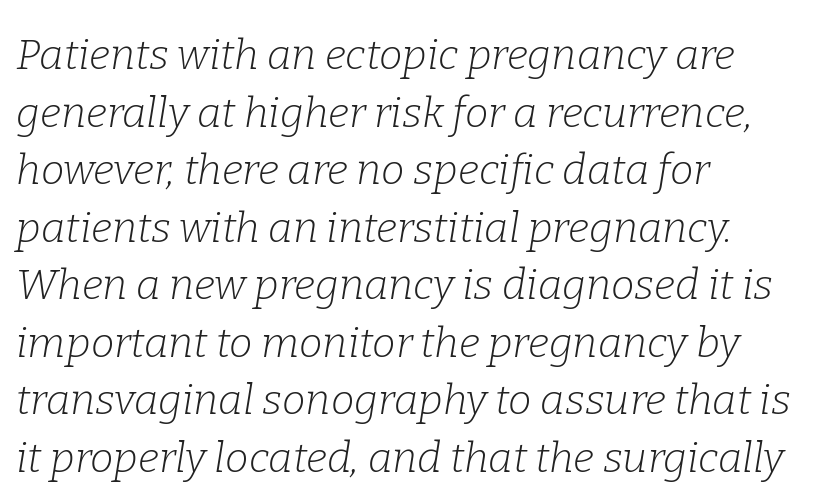
The image shows 42 px light serif type, italic (leaning right); set left-aligned, normal line spacing (1.37x), normal letter spacing, not underlined; low stroke contrast and a medium x-height.
